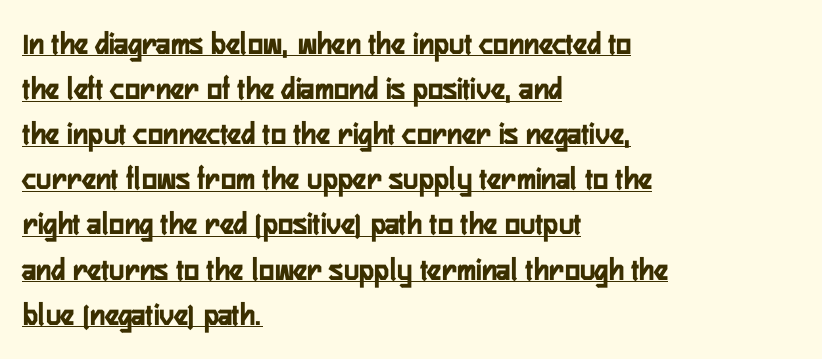
Letter spacing: default. The typesetting leans heavy: a genuine bold. The specimen reads as upright at a glance. Does the type have serifs? No, each stem ends abruptly. The specimen includes a rule beneath the text block's lines. The lines are quadded left.
